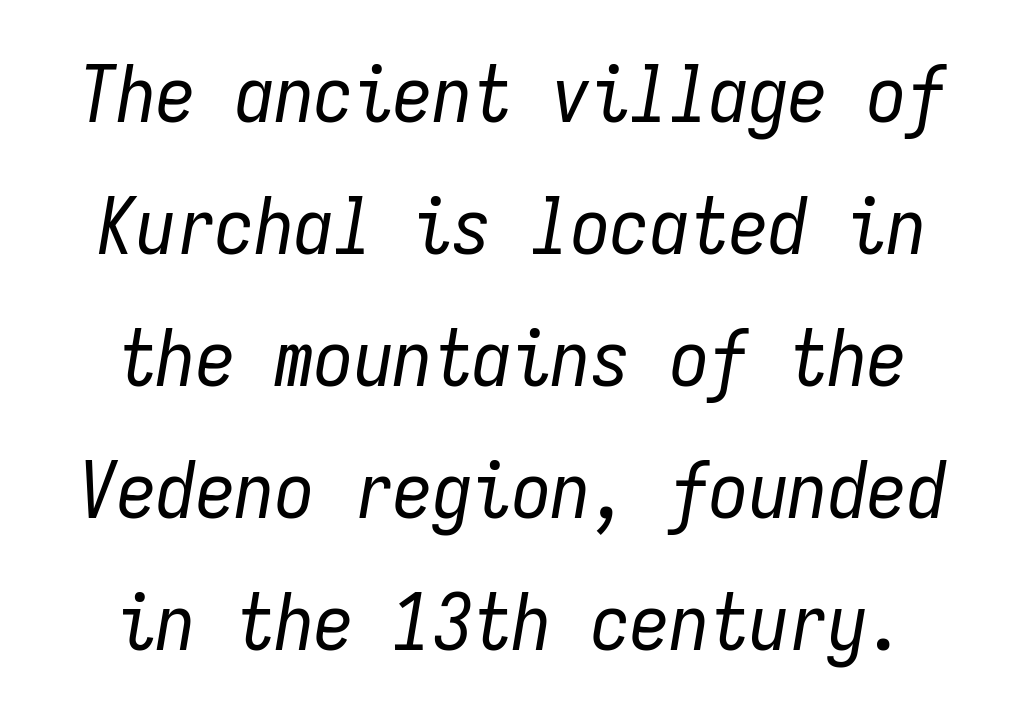
{"italic": "yes", "lean": "right", "slant_degrees": 9, "bold": "no", "weight": "regular", "width": "condensed", "stroke_contrast": "low", "x_height": "medium", "monospaced": "yes", "underline": "no", "align": "center", "line_spacing": "normal", "line_spacing_ratio": 1.67, "letter_spacing": "normal", "letter_spacing_em": 0.0, "glyph_px": 79}
